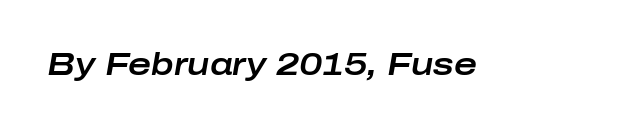
{"italic": "yes", "lean": "right", "slant_degrees": 10, "width": "wide", "stroke_contrast": "low", "x_height": "medium", "monospaced": "no", "underline": "no", "letter_spacing": "normal", "letter_spacing_em": 0.0, "glyph_px": 31}
